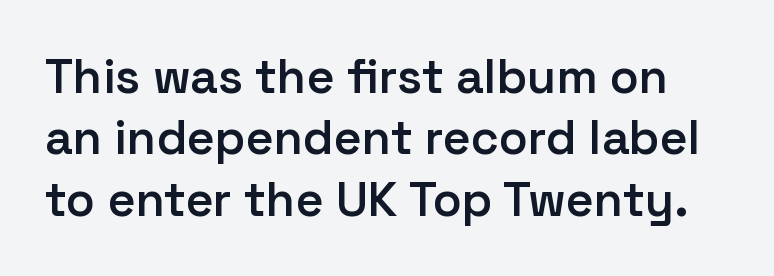
The image shows 48 px semibold sans-serif type, upright; set normal line spacing (1.28x), normal letter spacing, not underlined; low stroke contrast and a medium x-height.
